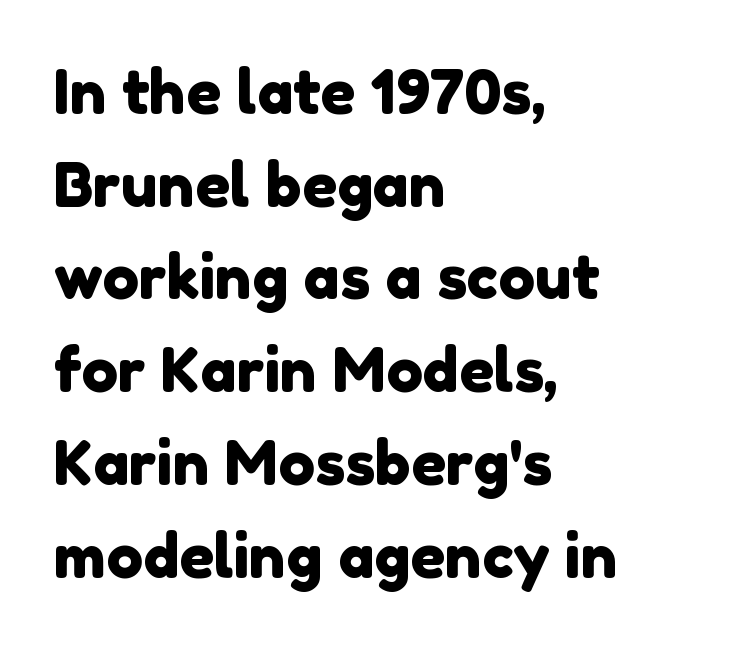
These lines are composed in type without serifs. Short and long lines alike share a common starting point at left. Evenly set lines give the paragraph a standard silhouette. Inter-character spacing is left at the font's built-in metrics. Proportional: the letters do not fall into vertical columns.
